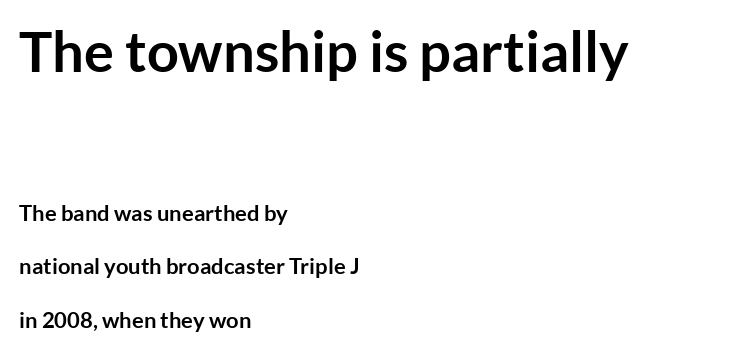
The image shows 56 px semibold sans-serif type, upright; set left-aligned, loose line spacing (2.43x), normal letter spacing, not underlined; the first (top) block is 2.55x larger; low stroke contrast and a medium x-height.
